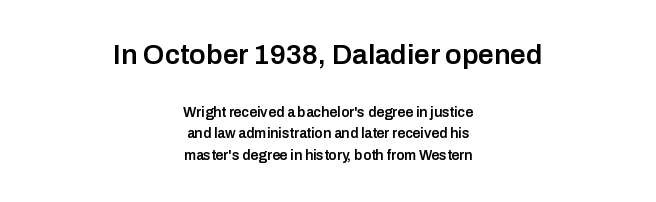
The image shows 28 px semibold sans-serif type, upright; set centered, normal line spacing (1.52x), normal letter spacing, not underlined; the first (top) block is 2.0x larger; low stroke contrast and a medium x-height.
